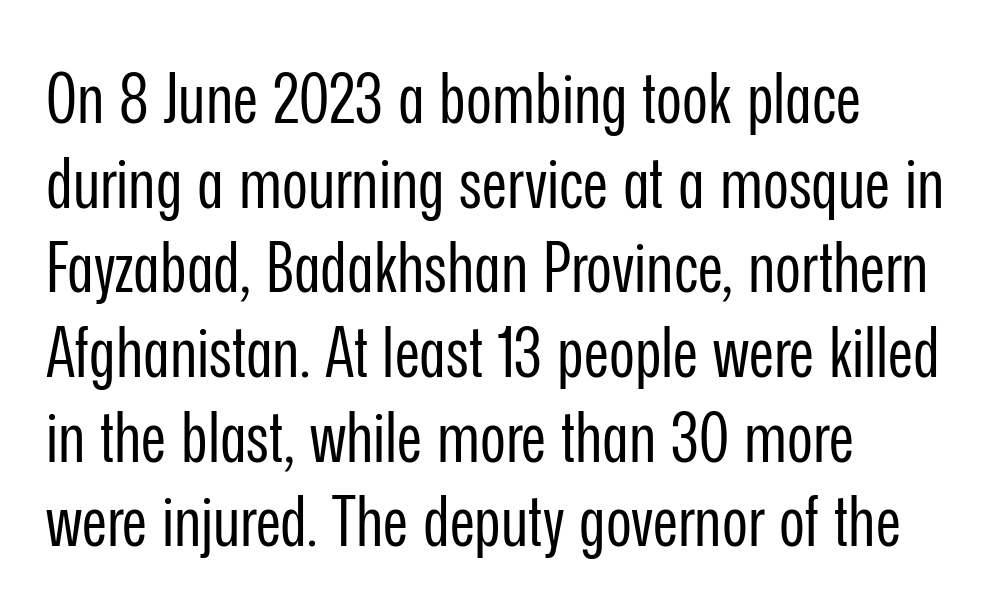
The image shows 70 px regular-weight, condensed sans-serif type, upright; set left-aligned, line spacing 1.21x, normal letter spacing, not underlined; low stroke contrast and a medium x-height.
